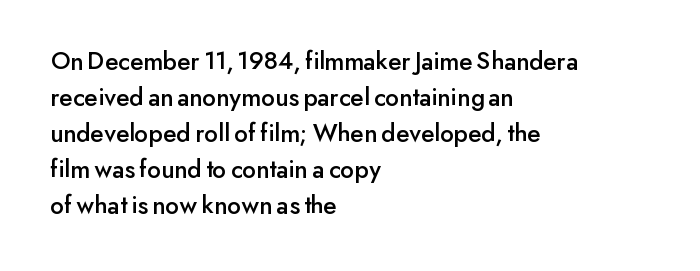
The image shows 26 px text type, upright; set left-aligned, normal line spacing (1.38x), normal letter spacing, not underlined.
